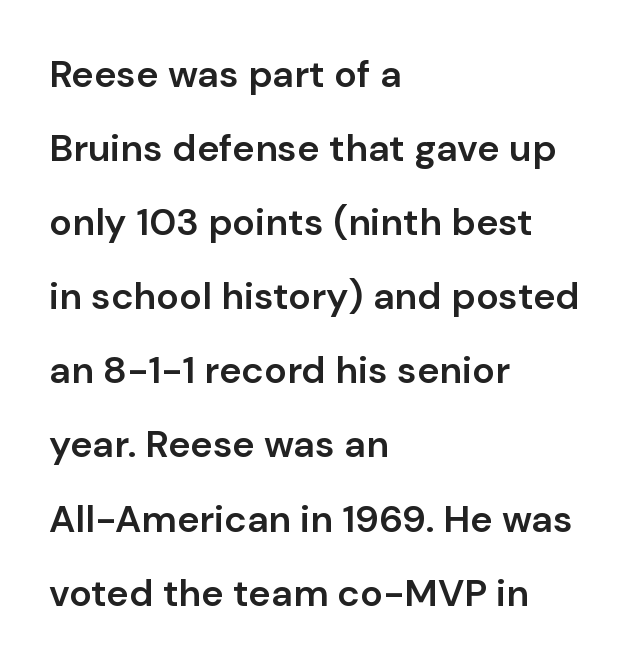
The image shows 38 px semibold sans-serif type, upright; set left-aligned, loose line spacing (1.95x), normal letter spacing, not underlined; low stroke contrast and a medium x-height.
